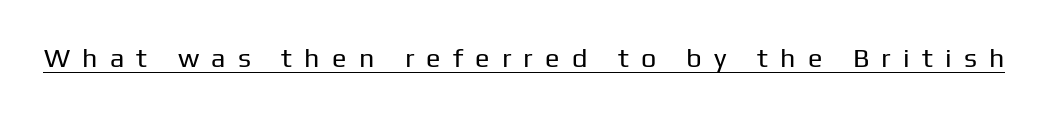
{"italic": "no", "bold": "no", "underline": "yes", "letter_spacing": "wide", "letter_spacing_em": 0.45, "glyph_px": 27}
